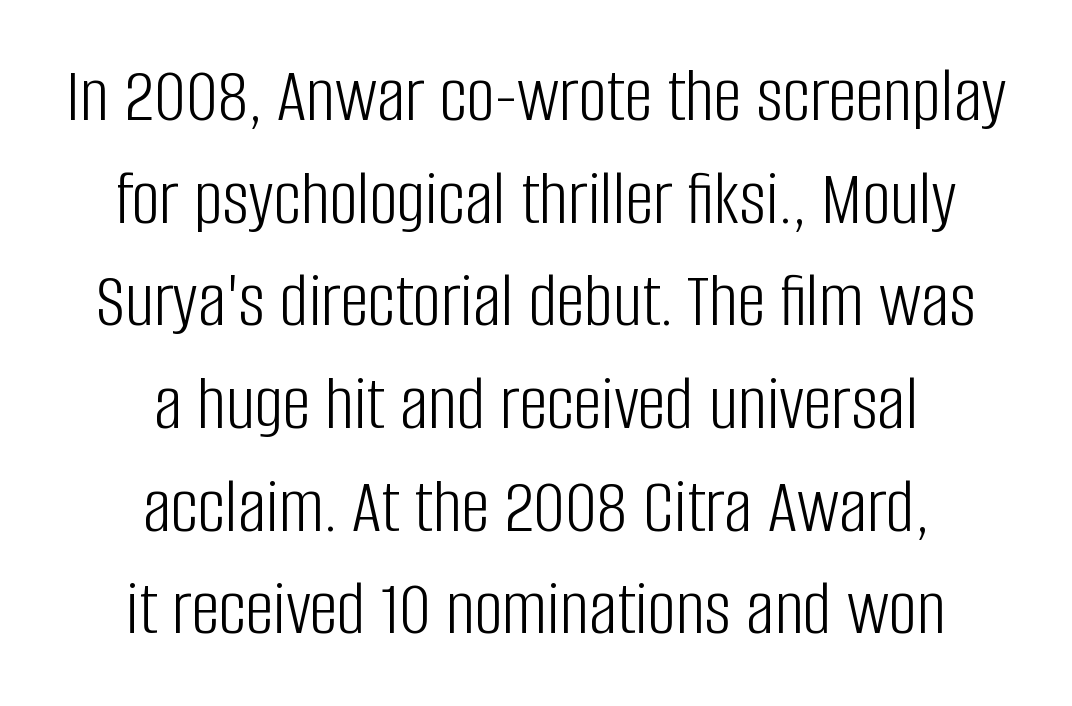
The image shows 79 px light, condensed sans-serif type, upright; set centered, normal line spacing (1.3x), normal letter spacing, not underlined; low stroke contrast and a large x-height.
